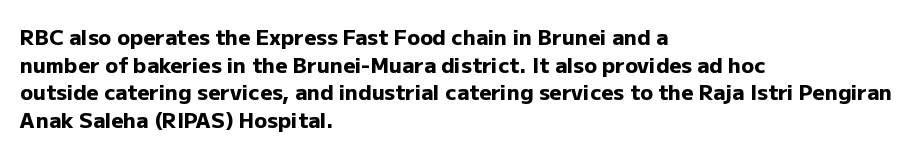
{"italic": "no", "bold": "yes", "underline": "no", "align": "left", "line_spacing": "normal", "line_spacing_ratio": 1.31, "letter_spacing": "normal", "letter_spacing_em": 0.0, "glyph_px": 21}
